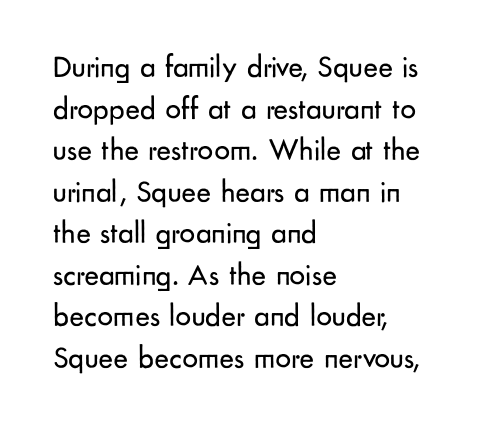
{"serif": "no", "italic": "no", "bold": "no", "weight": "regular", "width": "normal", "stroke_contrast": "low", "x_height": "small", "monospaced": "no", "underline": "no", "align": "left", "line_spacing": "normal", "line_spacing_ratio": 1.34, "letter_spacing": "normal", "letter_spacing_em": 0.0, "glyph_px": 31}
